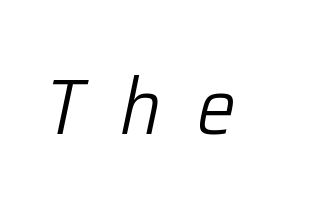
Ink coverage per letter is moderate at most. The area under the type is left untouched. Letter spacing: wide. A typesetter would call this proportional, since set widths differ per character.
